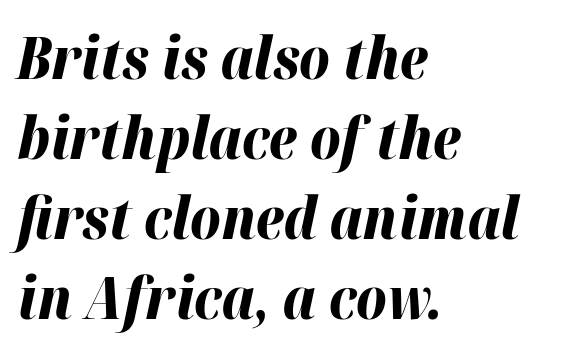
{"italic": "yes", "lean": "right", "slant_degrees": 12, "bold": "yes", "weight": "bold", "width": "normal", "stroke_contrast": "high", "x_height": "medium", "monospaced": "no", "underline": "no", "align": "left", "line_spacing": "normal", "line_spacing_ratio": 1.38, "letter_spacing": "normal", "letter_spacing_em": 0.0, "glyph_px": 58}
